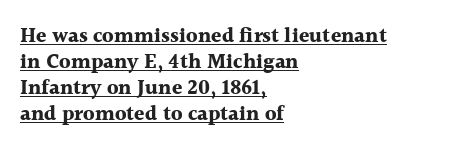
Q: Is the text bold? A: Yes.
Q: Is the text italic (slanted)? A: No, it is upright.
Q: Is the text underlined? A: Yes.
Q: How is the paragraph aligned? A: Left-aligned.
Q: Is the spacing between letters normal or unusually wide? A: Normal.
